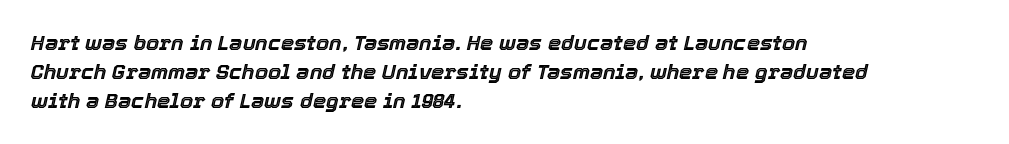
The image shows 21 px text type, italic (leaning right); set left-aligned, normal line spacing (1.38x), normal letter spacing, not underlined.
